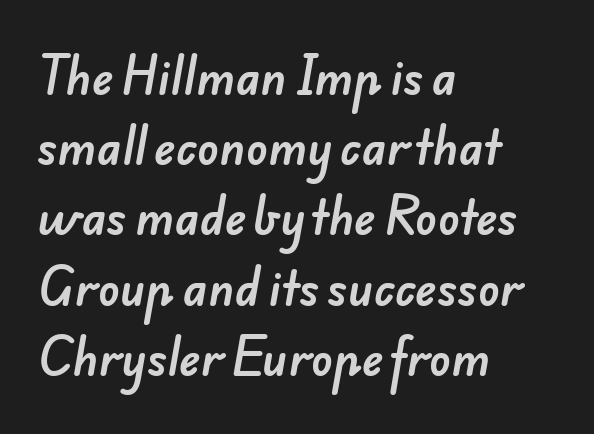
{"serif": "no", "width": "normal", "stroke_contrast": "low", "x_height": "small", "monospaced": "no", "underline": "no", "align": "left", "line_spacing": "normal", "line_spacing_ratio": 1.56, "letter_spacing": "normal", "letter_spacing_em": 0.0, "glyph_px": 45}
